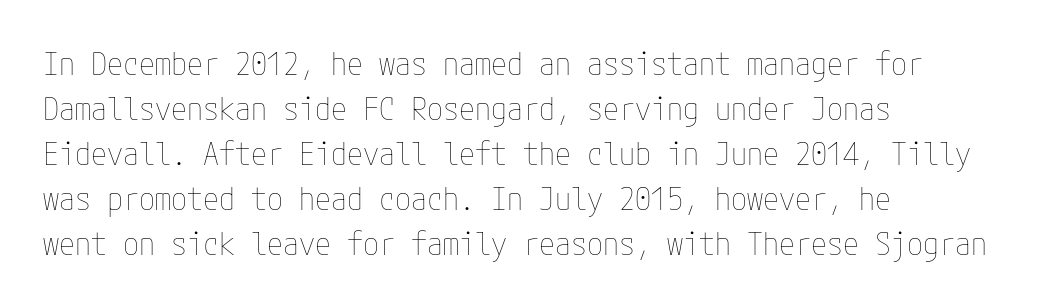
Q: Is the text bold? A: No.
Q: Is the text italic (slanted)? A: No, it is upright.
Q: Is the text underlined? A: No.
Q: How is the paragraph aligned? A: Left-aligned.
Q: Is the spacing between letters normal or unusually wide? A: Normal.
Q: Is the spacing between lines tight, normal or loose? A: Normal.
Q: Width (condensed, normal, or wide)? A: Condensed.
Q: Stroke contrast? A: Low.
Q: x-height? A: Medium.
